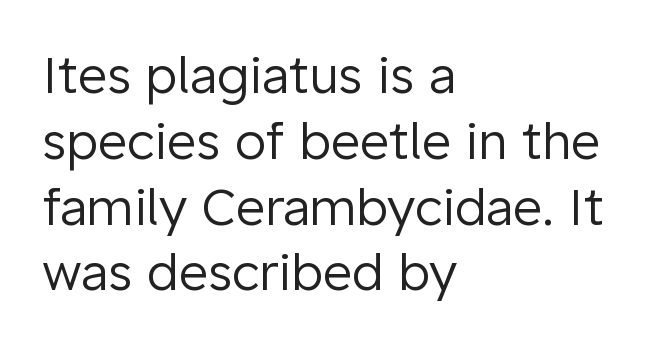
The type sits square on the baseline with zero lean. Nobody drew a line under any word here. Reading down the column, the eye jumps a familiar distance to each next line. Does the copy run flush right? No — it runs flush left. Weight class: somewhere from thin through regular.
